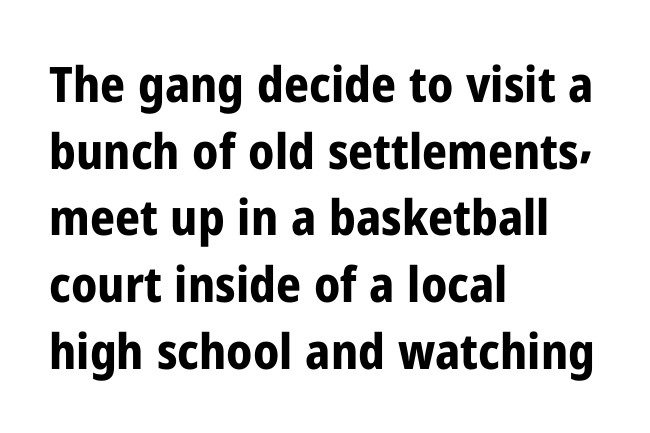
The image shows 49 px bold, condensed sans-serif type, upright; set left-aligned, normal line spacing (1.36x), normal letter spacing, not underlined; low stroke contrast and a medium x-height.
